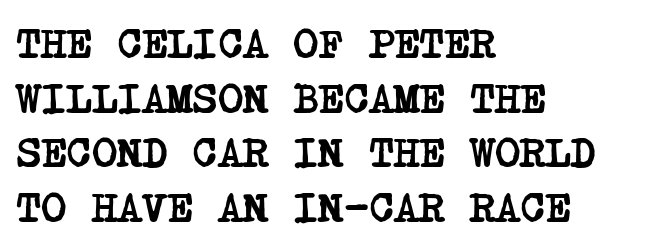
The image shows 43 px semibold, condensed serif type; set left-aligned, normal line spacing (1.27x), normal letter spacing, not underlined; low stroke contrast and a large x-height.
